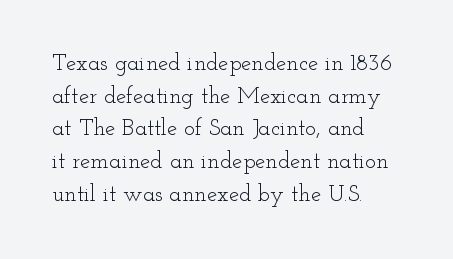
The image shows 23 px text type, upright; set left-aligned, normal line spacing (1.42x), normal letter spacing, not underlined.
